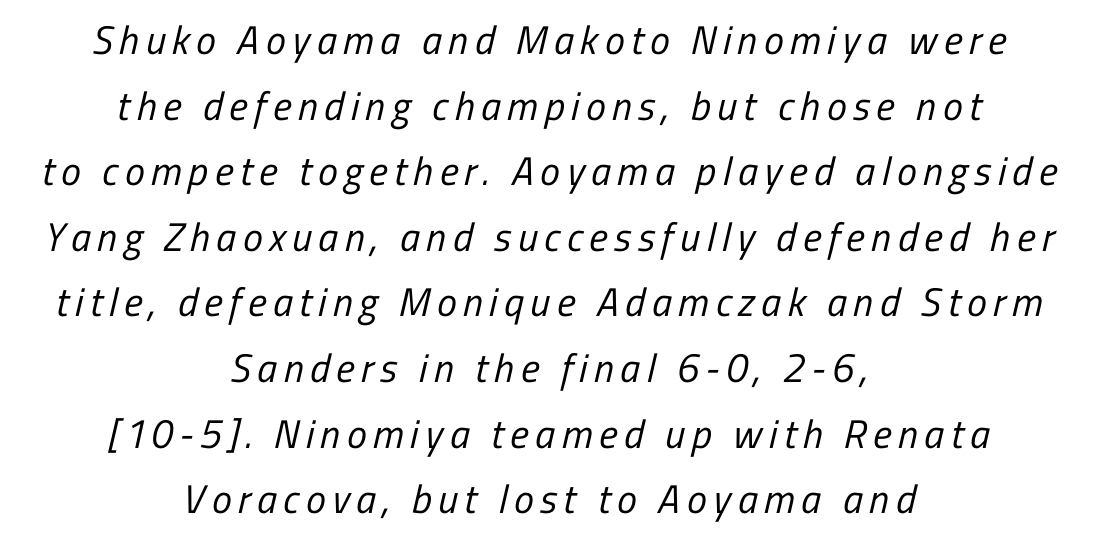
The passage shown is typed in a proportional face where columns would drift. Weight: not bold — regular or lighter. Each new line begins a customary step beneath the previous one. Check under the words: just untouched page. Alignment: centered. These lines are composed in type without serifs.
